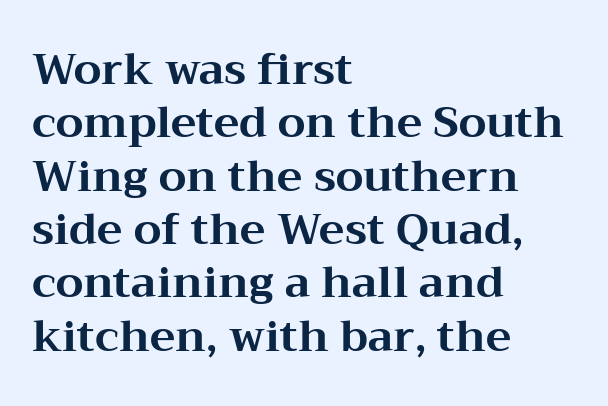
{"serif": "yes", "italic": "no", "bold": "yes", "weight": "bold", "width": "wide", "stroke_contrast": "medium", "x_height": "medium", "monospaced": "no", "underline": "no", "align": "left", "line_spacing_ratio": 1.24, "letter_spacing": "normal", "letter_spacing_em": 0.0, "glyph_px": 43}
